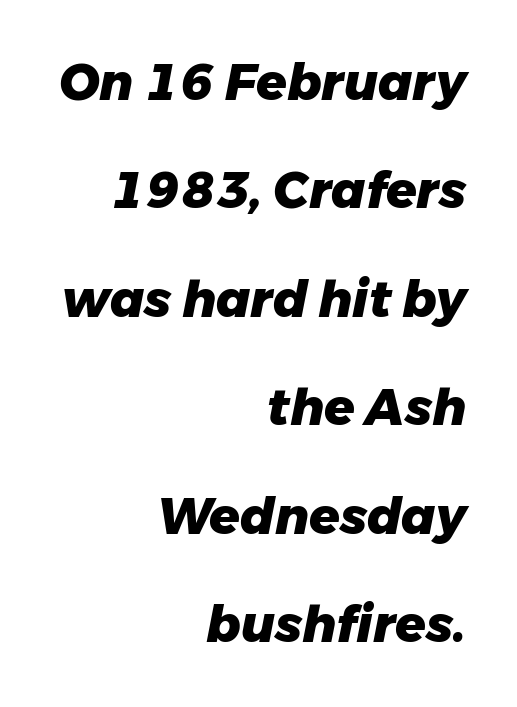
{"italic": "yes", "lean": "right", "slant_degrees": 11, "bold": "yes", "weight": "heavy", "width": "normal", "stroke_contrast": "low", "x_height": "medium", "monospaced": "no", "underline": "no", "align": "right", "line_spacing": "loose", "line_spacing_ratio": 2.17, "letter_spacing": "normal", "letter_spacing_em": 0.0, "glyph_px": 50}
